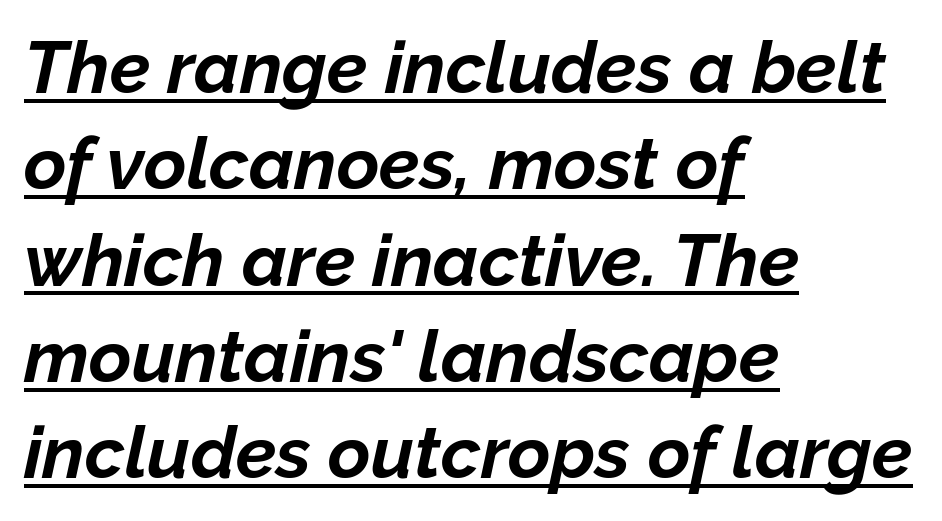
Q: Is the text bold? A: Yes.
Q: Is the text italic (slanted)? A: Yes, it leans right by about 12 degrees.
Q: Is the text underlined? A: Yes.
Q: How is the paragraph aligned? A: Left-aligned.
Q: Is the spacing between letters normal or unusually wide? A: Normal.
Q: Is the spacing between lines tight, normal or loose? A: Normal.
Q: Width (condensed, normal, or wide)? A: Normal.
Q: Stroke contrast? A: Low.
Q: x-height? A: Medium.
Q: Monospaced? A: No.
